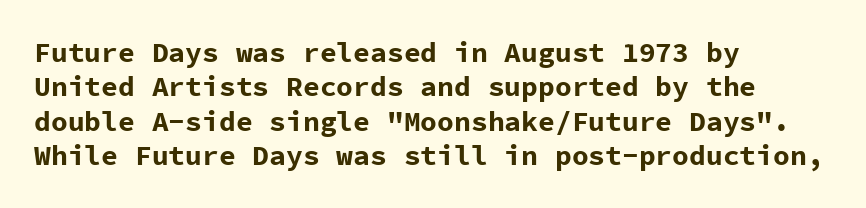
Q: Is the text bold? A: Yes.
Q: Is the text italic (slanted)? A: No, it is upright.
Q: Is the typeface a serif or a sans-serif typeface? A: Sans-serif.
Q: Is the text underlined? A: No.
Q: How is the paragraph aligned? A: Left-aligned.
Q: Is the spacing between letters normal or unusually wide? A: Normal.
Q: Width (condensed, normal, or wide)? A: Normal.
Q: Stroke contrast? A: Low.
Q: x-height? A: Medium.
Q: Monospaced? A: Yes.
